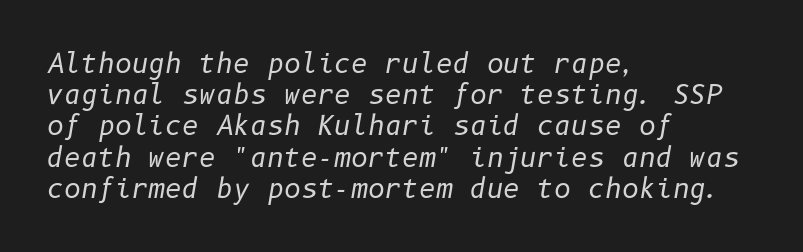
The text carries the slant typical of an italic or oblique font. Caption: face not bold, strokes unweighted. Line beginnings align vertically; line endings do not. The face used here is rendered with its standard letterfit.
